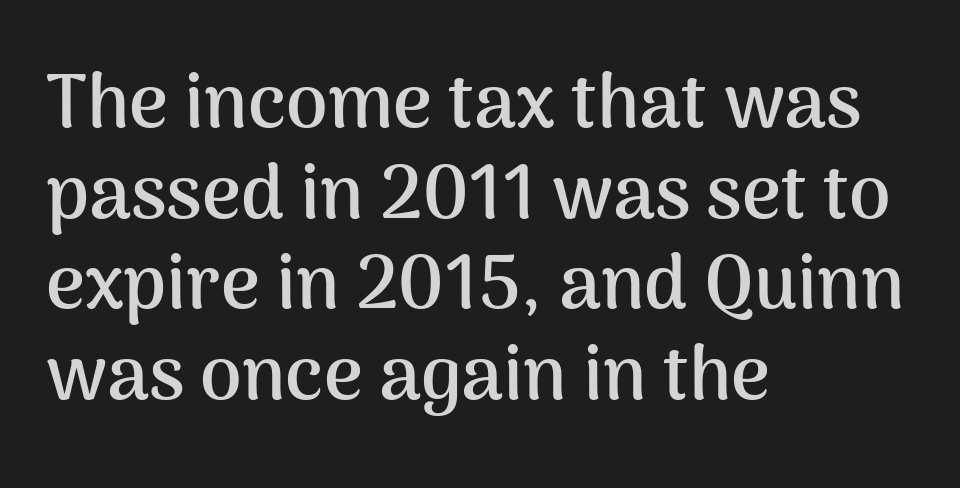
Q: Is the text bold? A: Yes.
Q: Is the text italic (slanted)? A: No, it is upright.
Q: Is the typeface a serif or a sans-serif typeface? A: Sans-serif.
Q: Is the text underlined? A: No.
Q: How is the paragraph aligned? A: Left-aligned.
Q: Is the spacing between letters normal or unusually wide? A: Normal.
Q: Width (condensed, normal, or wide)? A: Normal.
Q: Stroke contrast? A: Medium.
Q: x-height? A: Medium.
Q: Monospaced? A: No.
